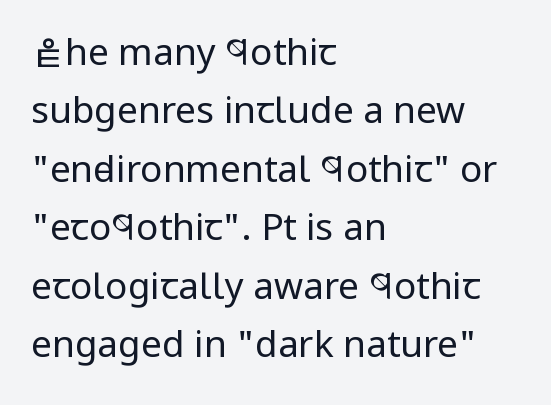
The image shows 37 px regular-weight, condensed sans-serif type, upright; set left-aligned, normal line spacing (1.58x), normal letter spacing, not underlined; low stroke contrast and a large x-height.
